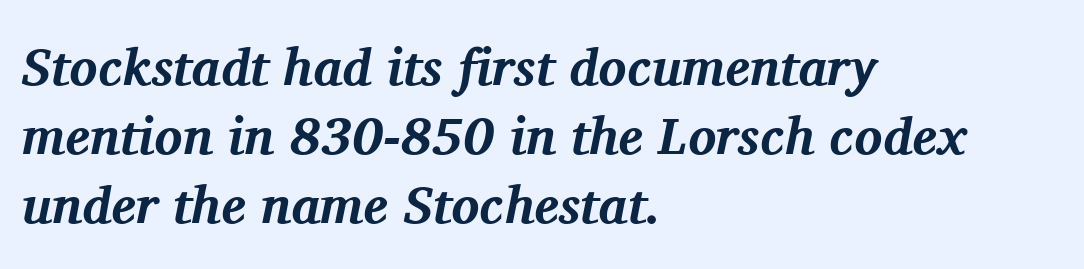
The image shows 52 px bold serif type, italic (leaning right); set left-aligned, normal line spacing (1.33x), normal letter spacing, not underlined; medium stroke contrast and a medium x-height.
